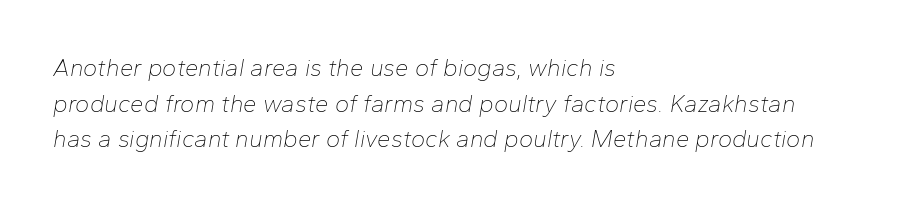
Q: Is the text bold? A: No.
Q: Is the text italic (slanted)? A: Yes, it leans right by about 10 degrees.
Q: Is the text underlined? A: No.
Q: How is the paragraph aligned? A: Left-aligned.
Q: Is the spacing between letters normal or unusually wide? A: Normal.
Q: Is the spacing between lines tight, normal or loose? A: Normal.
